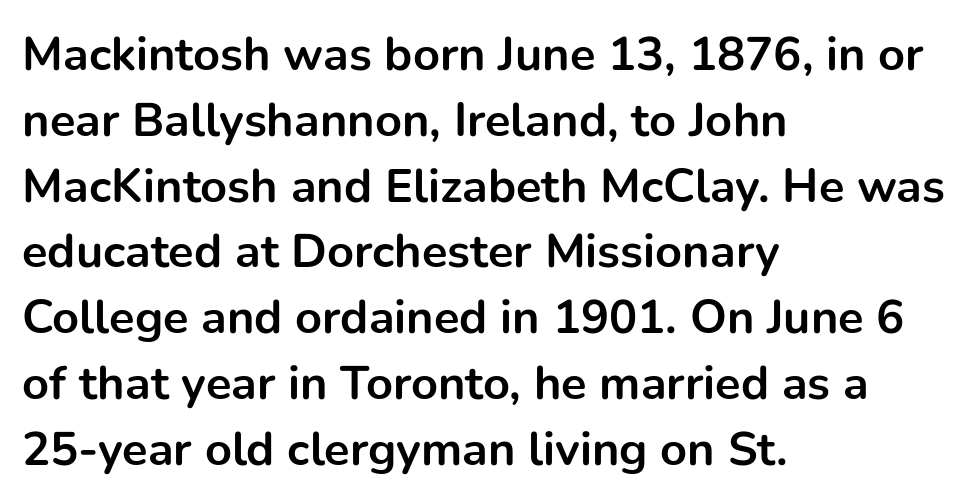
Q: Is the text bold? A: Yes.
Q: Is the text italic (slanted)? A: No, it is upright.
Q: Is the typeface a serif or a sans-serif typeface? A: Sans-serif.
Q: Is the text underlined? A: No.
Q: How is the paragraph aligned? A: Left-aligned.
Q: Is the spacing between letters normal or unusually wide? A: Normal.
Q: Is the spacing between lines tight, normal or loose? A: Normal.
Q: Width (condensed, normal, or wide)? A: Normal.
Q: Stroke contrast? A: Low.
Q: x-height? A: Medium.
Q: Monospaced? A: No.
